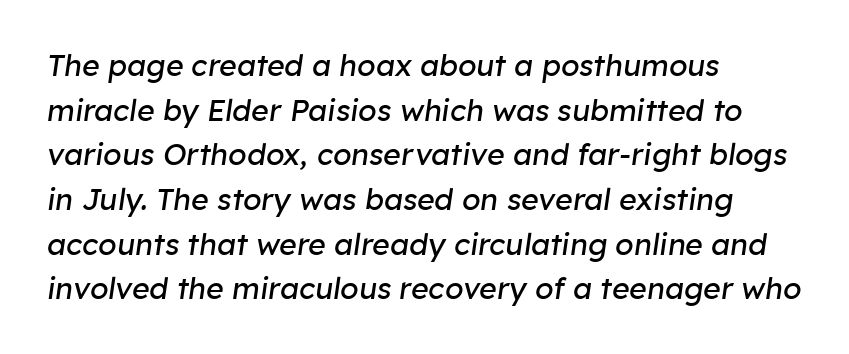
One-word summary of the alignment: left. Here the designer chose a conventional face with non-uniform glyph widths. Emphasis-style slanted type is in use. These lines keep a tight, regular rhythm from letter to letter. One glance says typical: line gaps are just what's usual. The foot of each line stays bare and open.
